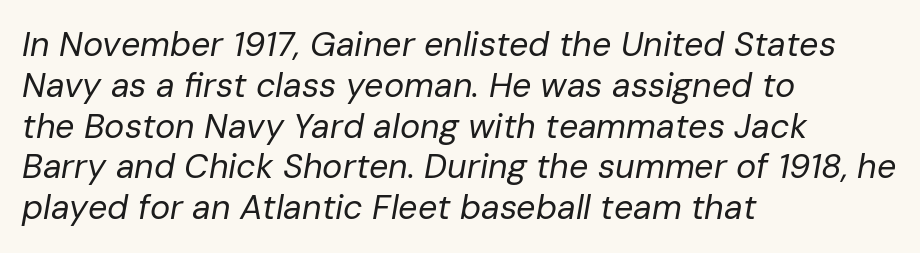
Q: Is the text bold? A: No.
Q: Is the text italic (slanted)? A: Yes, it leans right by about 10 degrees.
Q: Is the text underlined? A: No.
Q: How is the paragraph aligned? A: Left-aligned.
Q: Is the spacing between letters normal or unusually wide? A: Normal.
Q: Width (condensed, normal, or wide)? A: Normal.
Q: Stroke contrast? A: Low.
Q: x-height? A: Medium.
Q: Monospaced? A: No.
